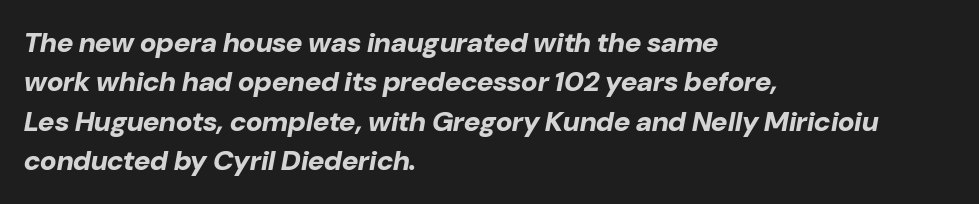
Q: Is the text bold? A: Yes.
Q: Is the text italic (slanted)? A: Yes, it leans right by about 10 degrees.
Q: Is the text underlined? A: No.
Q: How is the paragraph aligned? A: Left-aligned.
Q: Is the spacing between letters normal or unusually wide? A: Normal.
Q: Is the spacing between lines tight, normal or loose? A: Normal.
Q: Width (condensed, normal, or wide)? A: Normal.
Q: Stroke contrast? A: Low.
Q: x-height? A: Medium.
Q: Monospaced? A: No.
